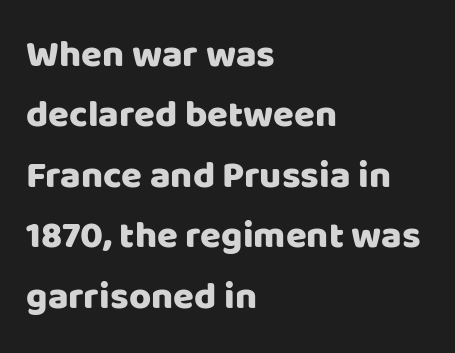
Nope, no serifs anywhere on these letters. These lines are rendered in a variable-pitch font. You could call the tracking neutral — neither tight nor loose. The space beneath each line is pristine and unruled. Quick note: not italic, upright.
